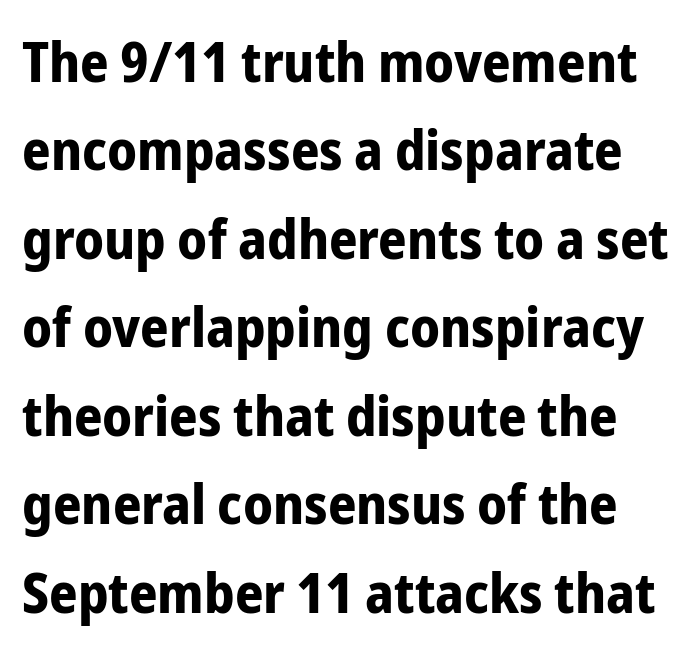
The image shows 56 px bold, condensed sans-serif type, upright; set normal line spacing (1.58x), normal letter spacing, not underlined; low stroke contrast and a medium x-height.
